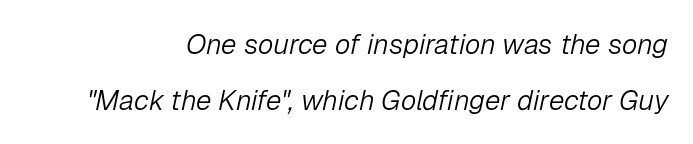
{"italic": "yes", "lean": "right", "slant_degrees": 12, "bold": "no", "weight": "light", "width": "normal", "stroke_contrast": "low", "x_height": "medium", "monospaced": "no", "underline": "no", "line_spacing": "loose", "line_spacing_ratio": 2.0, "letter_spacing": "normal", "letter_spacing_em": 0.0, "glyph_px": 28}
